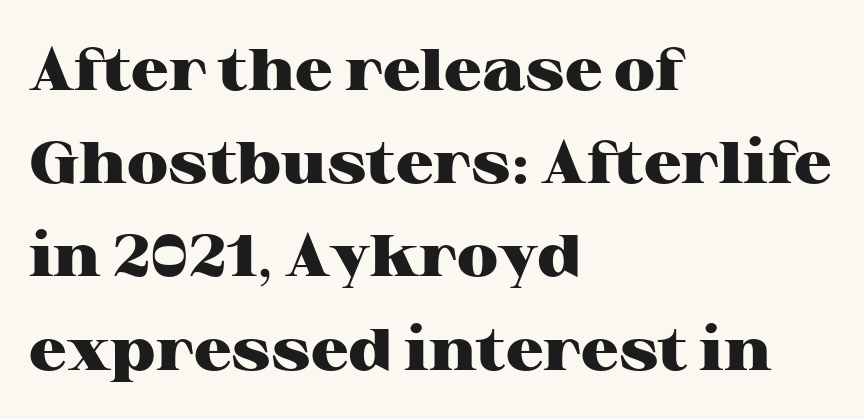
{"serif": "yes", "italic": "no", "bold": "yes", "weight": "heavy", "width": "wide", "stroke_contrast": "high", "x_height": "medium", "monospaced": "no", "underline": "no", "align": "left", "line_spacing": "normal", "line_spacing_ratio": 1.58, "letter_spacing": "normal", "letter_spacing_em": 0.0, "glyph_px": 59}
